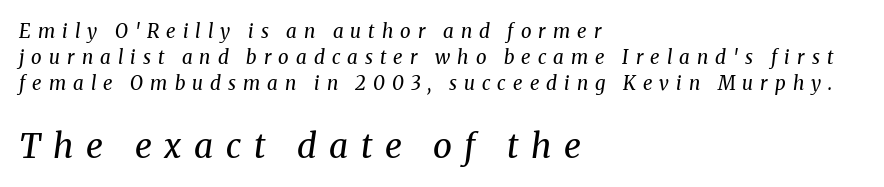
Spacing verdict: proportional, widths tailored to each character. The ragged edge is on the right, which tells us the setting is flush left. The strokes are not fattened; the text isn't bold. The foot of each line stays bare and open. Size contrast runs from small at the top to large at the bottom. The passage shown leans; its letterforms are oblique.
